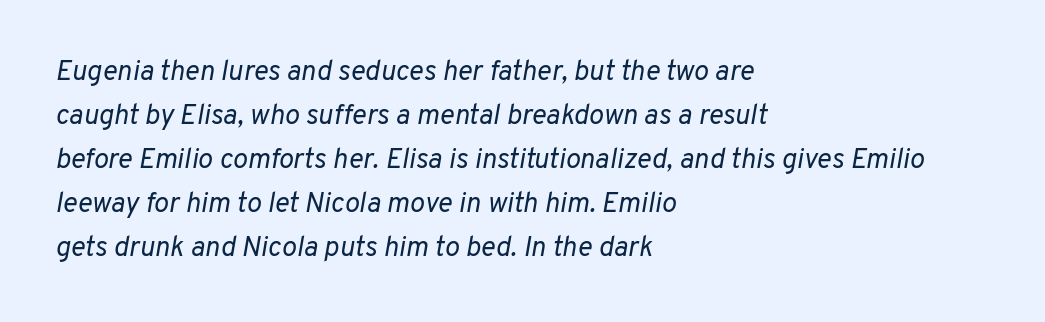
{"italic": "yes", "lean": "right", "slant_degrees": 10, "bold": "no", "weight": "regular", "width": "normal", "stroke_contrast": "low", "x_height": "medium", "monospaced": "no", "underline": "no", "align": "left", "line_spacing": "normal", "line_spacing_ratio": 1.57, "letter_spacing": "normal", "letter_spacing_em": 0.0, "glyph_px": 28}
